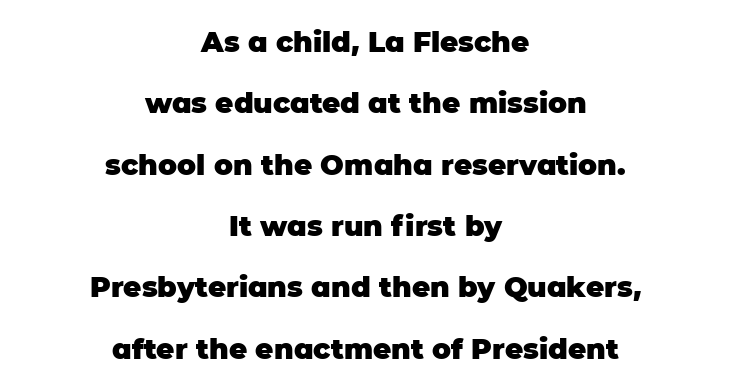
Q: Is the text bold? A: Yes.
Q: Is the text italic (slanted)? A: No, it is upright.
Q: Is the typeface a serif or a sans-serif typeface? A: Sans-serif.
Q: Is the text underlined? A: No.
Q: How is the paragraph aligned? A: Centered.
Q: Is the spacing between letters normal or unusually wide? A: Normal.
Q: Is the spacing between lines tight, normal or loose? A: Loose.
Q: Width (condensed, normal, or wide)? A: Normal.
Q: Stroke contrast? A: Low.
Q: x-height? A: Large.
Q: Monospaced? A: No.
